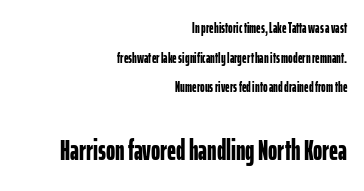
Notice the wide empty band between every row — that's loose leading. The lower block of text is set noticeably larger than the block above it. Observe the ordinary spacing: letters are neighbours, not strangers. I'd describe the lettering as bold — thick and assertive. Classification — sans serif.
